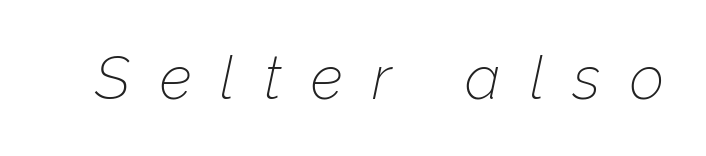
Think standard paragraph weight, or any step lighter than that. Tall strokes in this sample are angled rather than plumb. A bare baseline throughout the passage. You could not count columns in this text — the font is proportionally spaced.
